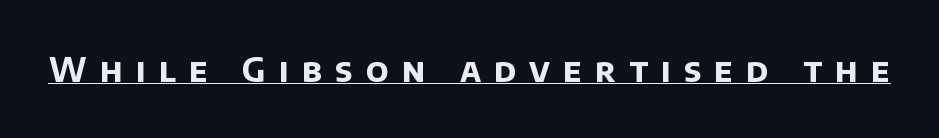
The image shows 33 px bold sans-serif type; set unusually wide letter spacing (+0.4 em), underlined; low stroke contrast and a large x-height.
